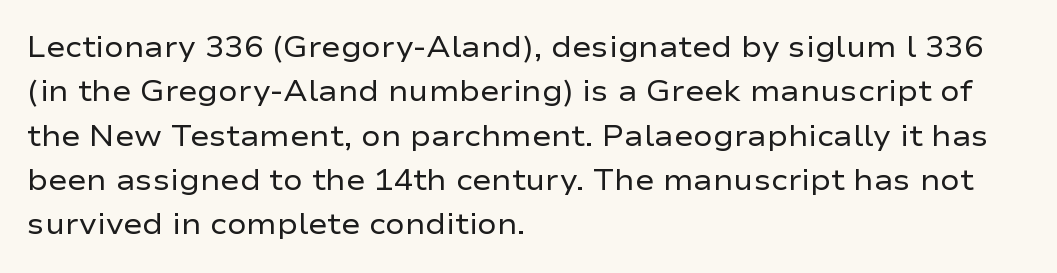
Q: Is the text bold? A: No.
Q: Is the text italic (slanted)? A: No, it is upright.
Q: Is the typeface a serif or a sans-serif typeface? A: Sans-serif.
Q: Is the text underlined? A: No.
Q: How is the paragraph aligned? A: Left-aligned.
Q: Is the spacing between letters normal or unusually wide? A: Normal.
Q: Is the spacing between lines tight, normal or loose? A: Normal.
Q: Width (condensed, normal, or wide)? A: Wide.
Q: Stroke contrast? A: Low.
Q: x-height? A: Medium.
Q: Monospaced? A: No.
